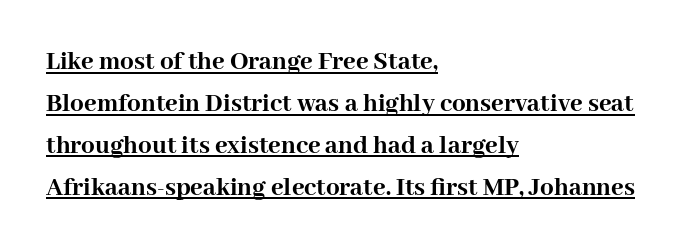
Whoever set this chose a conventional vertical rhythm. A typographer would call this underscored text. This is the regular roman posture of the typeface. This sample uses plain, unmodified letter spacing. Is the type bold? Yes — the strokes are clearly thick and heavy.
